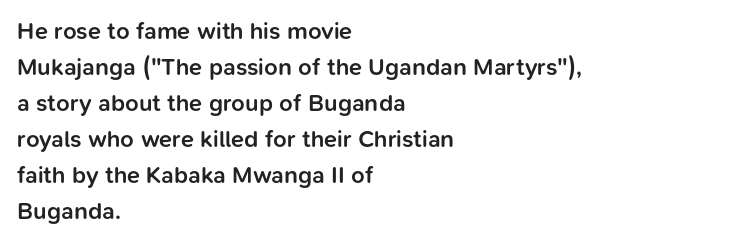
{"italic": "no", "bold": "semi", "underline": "no", "align": "left", "line_spacing": "normal", "line_spacing_ratio": 1.5, "letter_spacing": "normal", "letter_spacing_em": 0.0, "glyph_px": 24}
